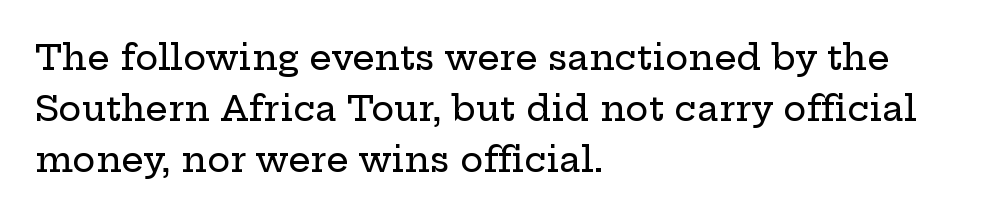
Q: Is the text italic (slanted)? A: No, it is upright.
Q: Is the typeface a serif or a sans-serif typeface? A: Serif.
Q: Is the text underlined? A: No.
Q: How is the paragraph aligned? A: Left-aligned.
Q: Is the spacing between letters normal or unusually wide? A: Normal.
Q: Is the spacing between lines tight, normal or loose? A: Normal.
Q: Width (condensed, normal, or wide)? A: Wide.
Q: Stroke contrast? A: Low.
Q: x-height? A: Medium.
Q: Monospaced? A: No.
